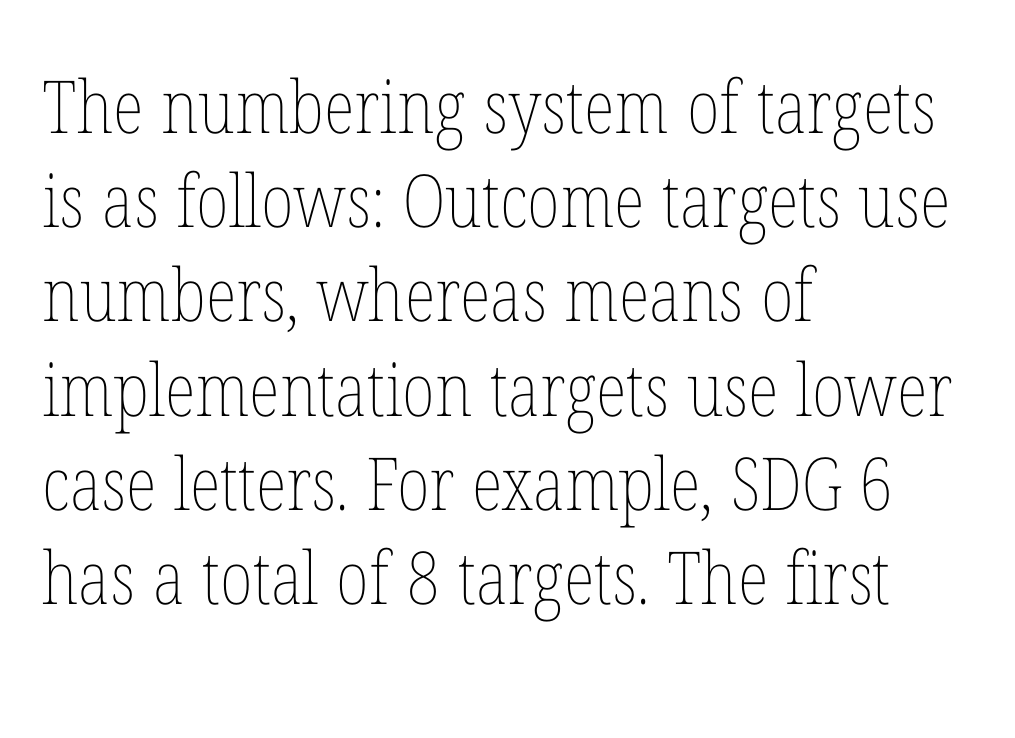
Visually the block forms a straight wall on the left and a jagged coastline on the right. The typeface has the unassuming heft of standard copy or less. A roman cut, with each character standing at attention. What stands out about the letter spacing? Nothing — it is the standard amount. Is there much room between lines? A standard amount, neither cramped nor airy. The string is rendered with underlining switched off.
